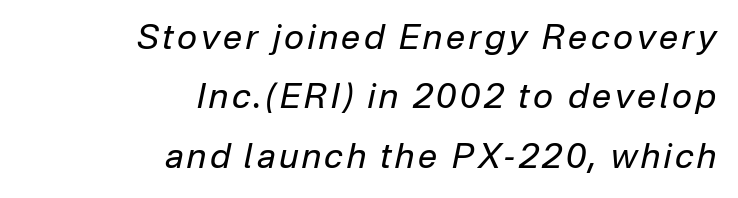
Ink coverage per letter is moderate at most. Each letter keeps its own natural width here, so spacing adapts to shape. Typeset ragged left — the right edge is the straight one. In terms of posture, this sample is oblique. Each row of text sits above clean, open space.
